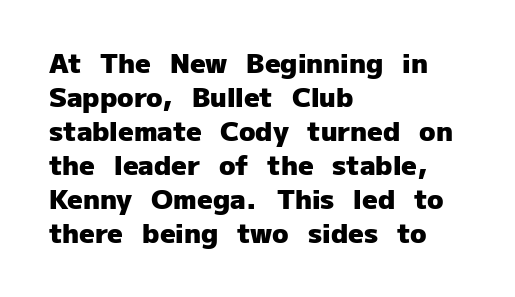
Q: Is the text bold? A: Yes.
Q: Is the text italic (slanted)? A: No, it is upright.
Q: Is the text underlined? A: No.
Q: How is the paragraph aligned? A: Left-aligned.
Q: Is the spacing between letters normal or unusually wide? A: Normal.
Q: Is the spacing between lines tight, normal or loose? A: Normal.
